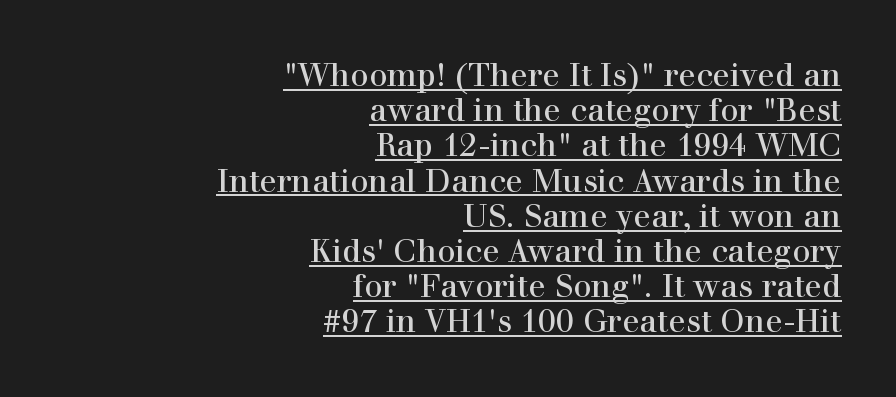
Q: Is the text italic (slanted)? A: No, it is upright.
Q: Is the typeface a serif or a sans-serif typeface? A: Serif.
Q: Is the text underlined? A: Yes.
Q: How is the paragraph aligned? A: Right-aligned.
Q: Is the spacing between letters normal or unusually wide? A: Normal.
Q: Is the spacing between lines tight, normal or loose? A: Tight.
Q: Width (condensed, normal, or wide)? A: Normal.
Q: x-height? A: Medium.
Q: Monospaced? A: No.
